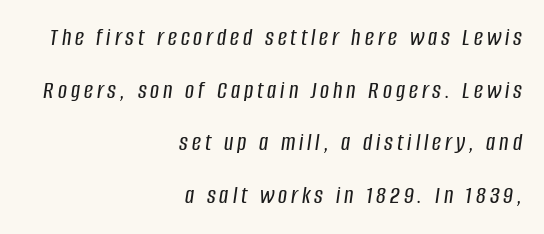
The image shows 25 px text type, italic (leaning right); set right-aligned, loose line spacing (2.11x), not underlined.
